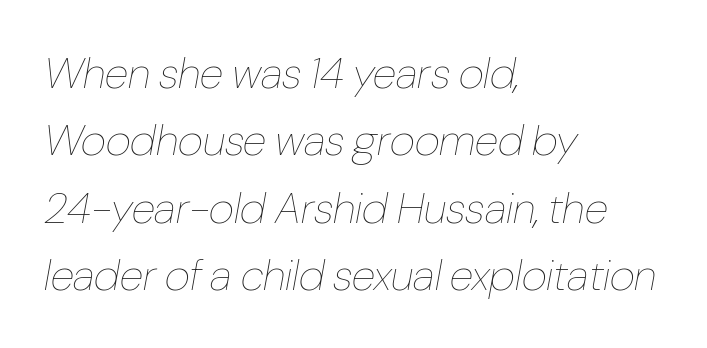
The characters are drawn with everyday or finer stroke widths. Is the type slanted? Yes — the strokes lean at a clear angle. Normally led — the rows are evenly, conventionally spaced. Looks like regular typesetting: each glyph gets only the width it needs. The rendering anchors every line to the left-hand side.
